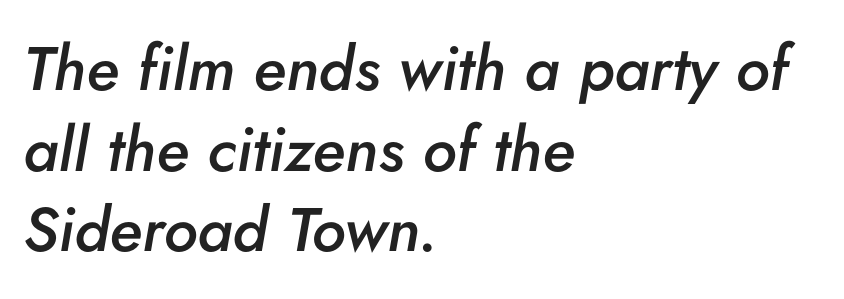
Q: Is the text bold? A: Semi-bold.
Q: Is the text italic (slanted)? A: Yes, it leans right by about 5 degrees.
Q: Is the text underlined? A: No.
Q: How is the paragraph aligned? A: Left-aligned.
Q: Is the spacing between letters normal or unusually wide? A: Normal.
Q: Is the spacing between lines tight, normal or loose? A: Normal.
Q: Width (condensed, normal, or wide)? A: Normal.
Q: Stroke contrast? A: Low.
Q: x-height? A: Small.
Q: Monospaced? A: No.
